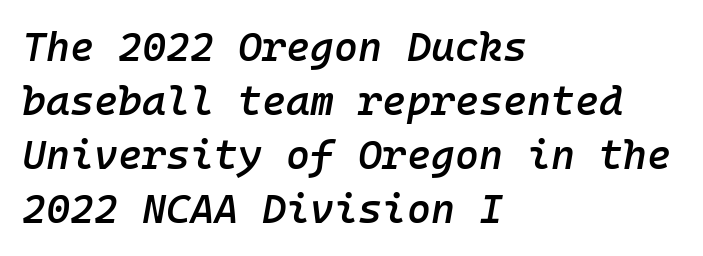
Quick note: italic. Bold? Not quite — semibold, heavier than regular but stopping short. This sample is left-justified, so line endings fall wherever the words run out. Default kerning and tracking; the words read as compact shapes. What's the leading like? Ordinary, nothing unusual.
